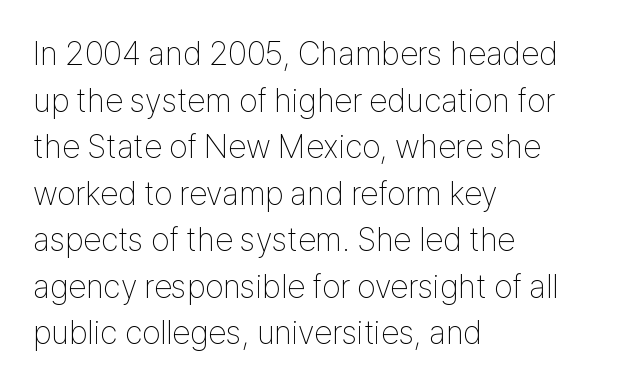
Q: Is the text bold? A: No.
Q: Is the text italic (slanted)? A: No, it is upright.
Q: Is the typeface a serif or a sans-serif typeface? A: Sans-serif.
Q: Is the text underlined? A: No.
Q: How is the paragraph aligned? A: Left-aligned.
Q: Is the spacing between letters normal or unusually wide? A: Normal.
Q: Is the spacing between lines tight, normal or loose? A: Normal.
Q: Width (condensed, normal, or wide)? A: Condensed.
Q: Stroke contrast? A: Low.
Q: x-height? A: Medium.
Q: Monospaced? A: No.
